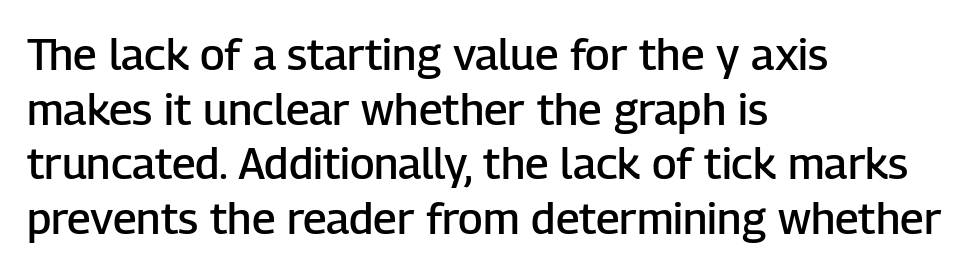
Classification — sans serif. A typesetter would call this proportional, since set widths differ per character. Every row of glyphs begins at an identical x-position on the left. Is the letter spacing exaggerated? No — it looks like the ordinary default. Posture: straight, roman, zero tilt. The baseline area is clear.
